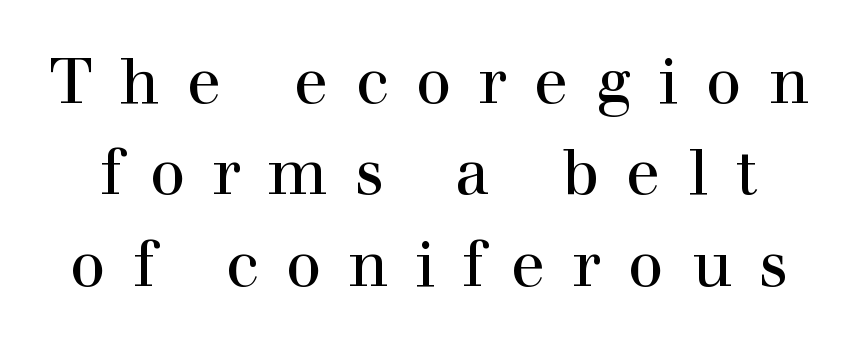
Q: Is the text italic (slanted)? A: No, it is upright.
Q: Is the typeface a serif or a sans-serif typeface? A: Serif.
Q: Is the text underlined? A: No.
Q: Is the spacing between letters normal or unusually wide? A: Unusually wide.
Q: Is the spacing between lines tight, normal or loose? A: Normal.
Q: Width (condensed, normal, or wide)? A: Normal.
Q: x-height? A: Medium.
Q: Monospaced? A: No.
